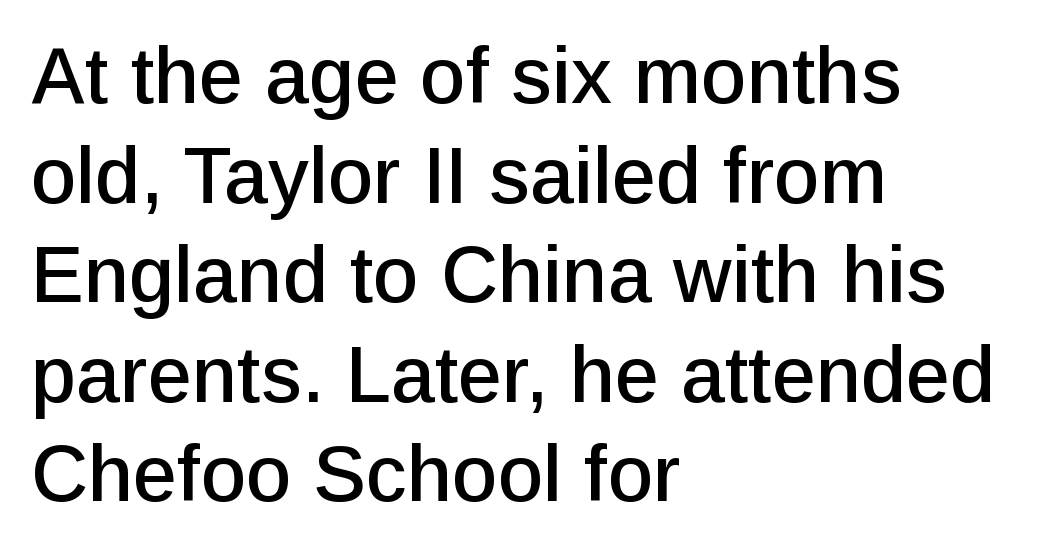
{"serif": "no", "italic": "no", "width": "normal", "stroke_contrast": "low", "x_height": "medium", "monospaced": "no", "underline": "no", "align": "left", "line_spacing": "normal", "line_spacing_ratio": 1.26, "letter_spacing": "normal", "letter_spacing_em": 0.0, "glyph_px": 79}
